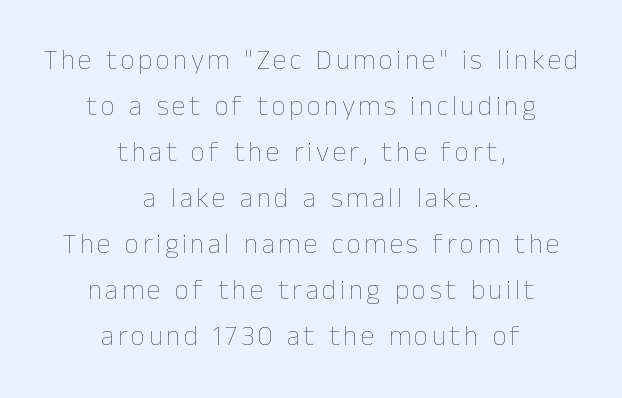
Letters rest on an invisible, unmarked baseline. Honestly, the row spacing looks completely unremarkable. Rendered with straight, roman letterforms. Stroke thickness stays within the range of a standard reading face or lighter. The paragraph has two soft edges and a firm central axis. Do the characters align in a grid? No, the font is proportional.
